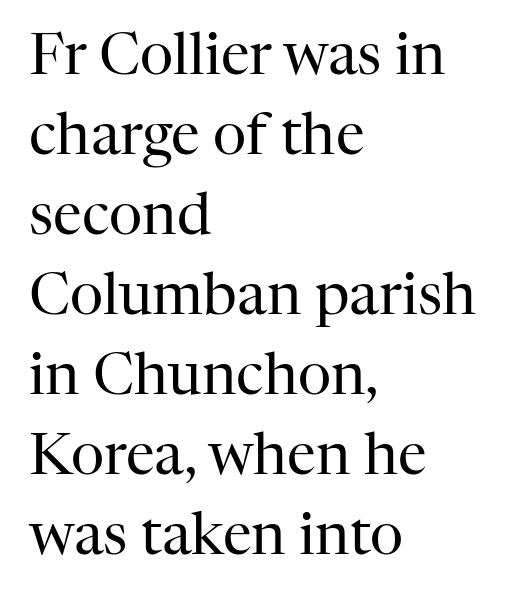
The glyphs in this specimen are seriffed. Think of a printed novel: that variable character pitch is what you see here. Caption: standard tracking, unaltered. The designer left line spacing at the default.
